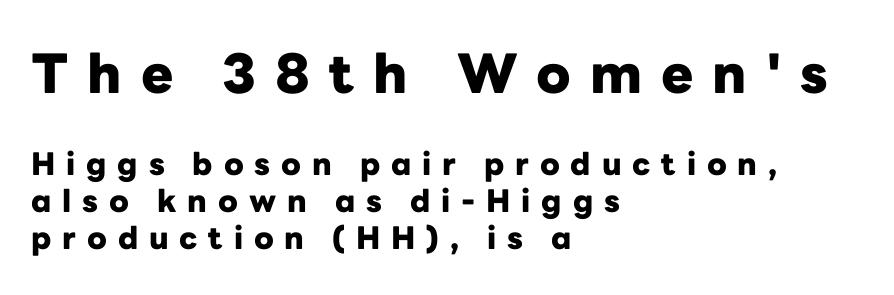
A full-strength bold gives these letters their thick strokes. The face used here is proportionally spaced, like ordinary book or web type. Short note: letters widely spaced. Descenders are the only things crossing below the line. The specimen reads as upright at a glance. Left-aligned paragraph, ragged on the right.
